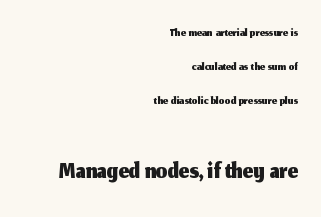
The image shows 36 px sans-serif type, upright; set right-aligned, loose line spacing (1.9x), normal letter spacing, not underlined; the second (bottom) block is 2.0x larger; medium stroke contrast and a medium x-height.
